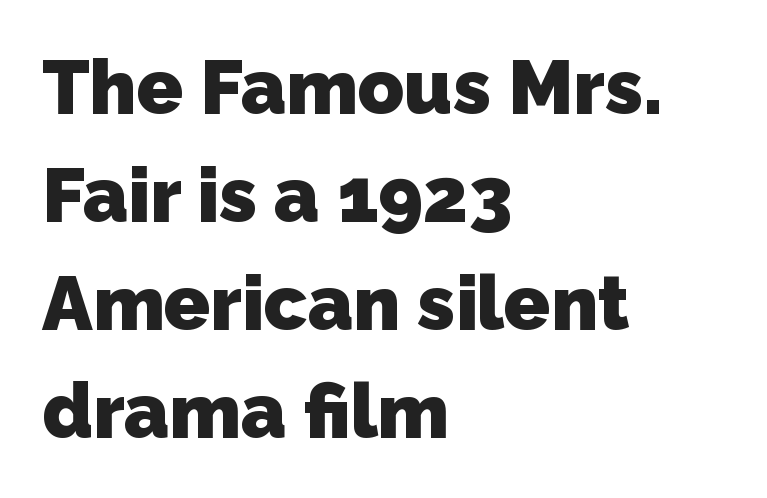
Quick note: underline off. Varying glyph widths throughout — classic text-font behaviour. Observe the ordinary spacing: letters are neighbours, not strangers. Is there much room between lines? A standard amount, neither cramped nor airy. Letterform terminals end flat and unadorned throughout the passage. A student would call this left alignment; a typographer would say flush left, rag right.
